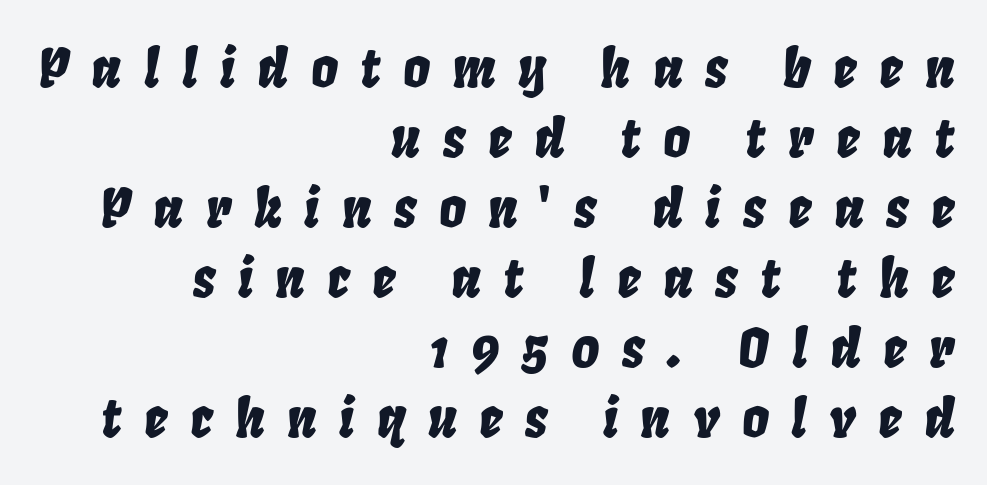
The designer left line spacing at the default. Spacing verdict: proportional, widths tailored to each character. Short note: letters widely spaced. Alignment: flush right.
